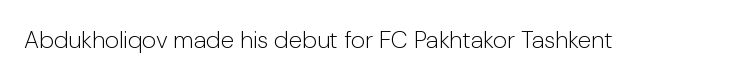
{"italic": "no", "bold": "no", "underline": "no", "letter_spacing": "normal", "letter_spacing_em": 0.0, "glyph_px": 24}
